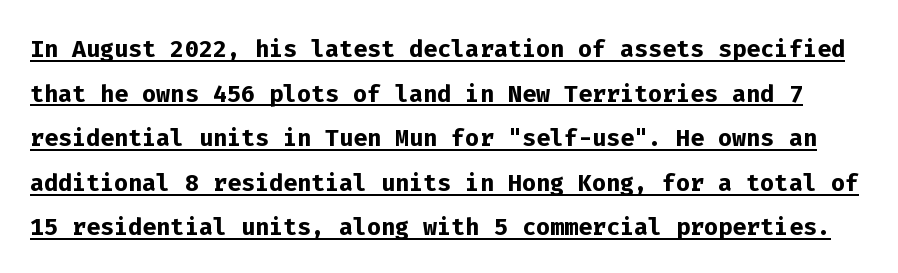
Monospaced: the letters line up in strict vertical columns. Nothing sits at the stroke ends, so this counts as sans-serif. Honestly, the letter spacing is just normal — you wouldn't notice it. Does the lettering tilt? It doesn't — this is upright. The passage shown is underscored from start to finish. Does the weight exceed regular? Yes, all the way to bold.
